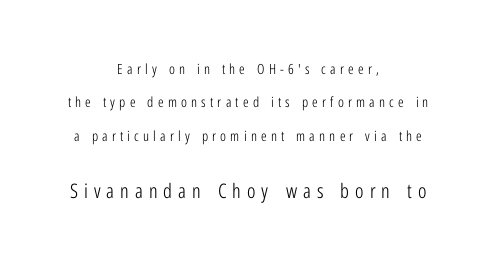
The image shows 20 px text type, upright; set centered, loose line spacing (2.39x), unusually wide letter spacing (+0.3 em), not underlined; the second (bottom) block is 1.43x larger.
